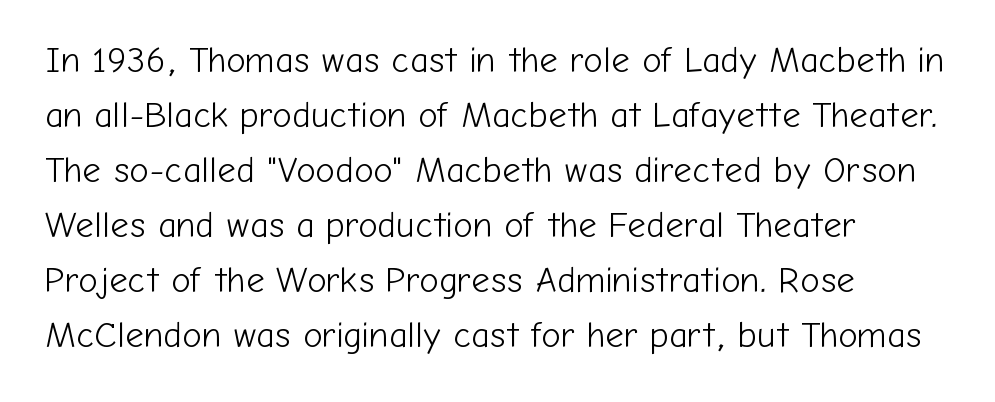
Q: Is the text bold? A: No.
Q: Is the text italic (slanted)? A: No, it is upright.
Q: Is the typeface a serif or a sans-serif typeface? A: Sans-serif.
Q: Is the text underlined? A: No.
Q: How is the paragraph aligned? A: Left-aligned.
Q: Is the spacing between letters normal or unusually wide? A: Normal.
Q: Is the spacing between lines tight, normal or loose? A: Normal.
Q: Width (condensed, normal, or wide)? A: Normal.
Q: Stroke contrast? A: Low.
Q: x-height? A: Medium.
Q: Monospaced? A: No.
